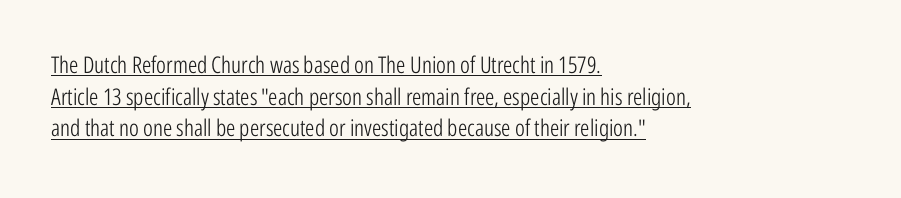
The image shows 23 px text type, upright; set left-aligned, normal line spacing (1.38x), normal letter spacing, underlined.
